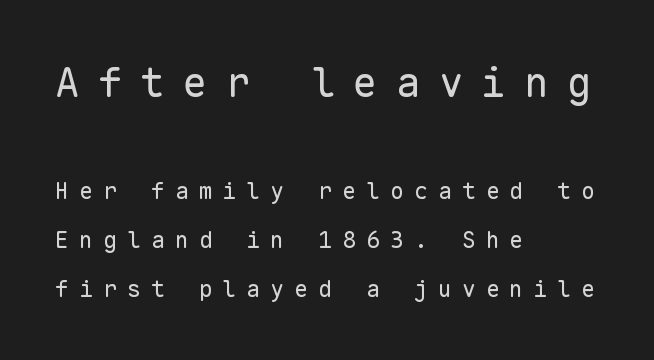
{"serif": "no", "italic": "no", "bold": "no", "weight": "regular", "width": "normal", "stroke_contrast": "low", "x_height": "medium", "monospaced": "yes", "underline": "no", "align": "left", "line_spacing": "loose", "line_spacing_ratio": 2.13, "letter_spacing": "wide", "letter_spacing_em": 0.44, "larger_block": "first", "size_ratio": 1.78, "glyph_px": 41}
